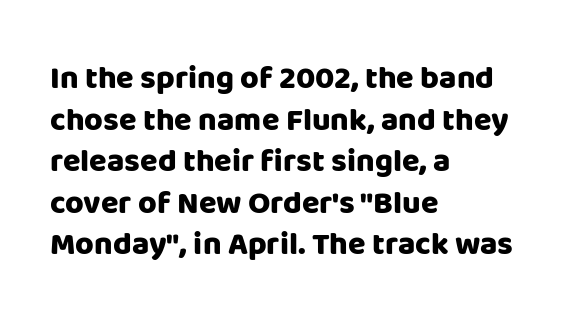
Q: Is the text bold? A: Yes.
Q: Is the text italic (slanted)? A: No, it is upright.
Q: Is the typeface a serif or a sans-serif typeface? A: Sans-serif.
Q: Is the text underlined? A: No.
Q: How is the paragraph aligned? A: Left-aligned.
Q: Is the spacing between letters normal or unusually wide? A: Normal.
Q: Is the spacing between lines tight, normal or loose? A: Normal.
Q: Width (condensed, normal, or wide)? A: Normal.
Q: Stroke contrast? A: Low.
Q: x-height? A: Large.
Q: Monospaced? A: No.
